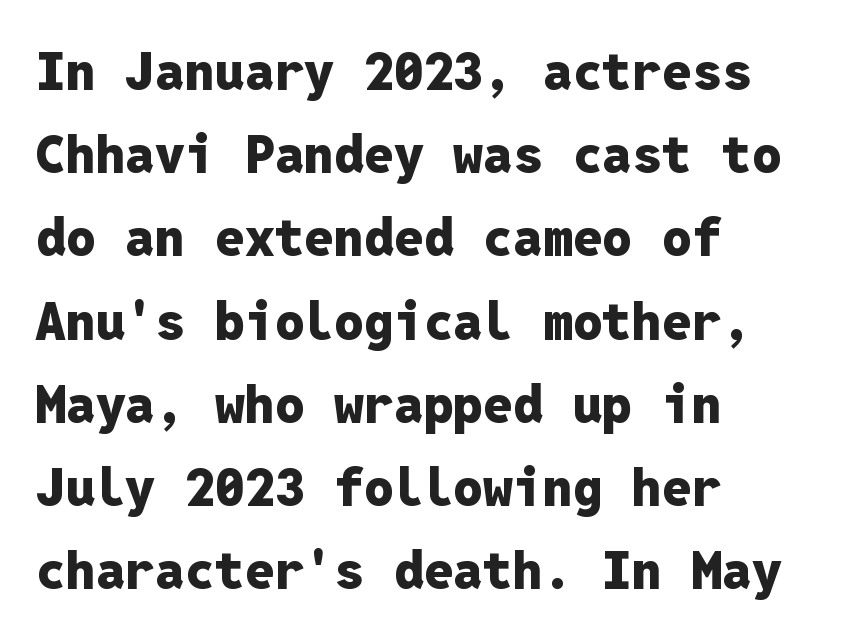
Designer's note — italics off, roman on. What stands out about the letter spacing? Nothing — it is the standard amount. Alignment: flush left. Check where the strokes stop: nothing finishes them off — pure sans. Its strokes are broad and dark, the hallmark of bold type.
